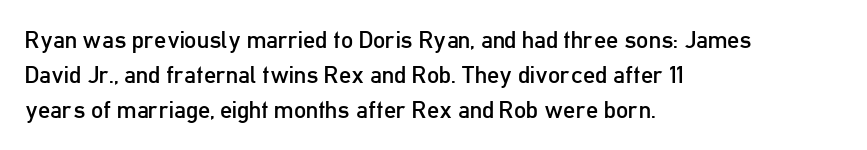
No word sits above an underline. This is the regular roman posture of the typeface. The lines in this sample share a left origin and differ only in where they stop. Successive baselines arrive at the customary interval.
